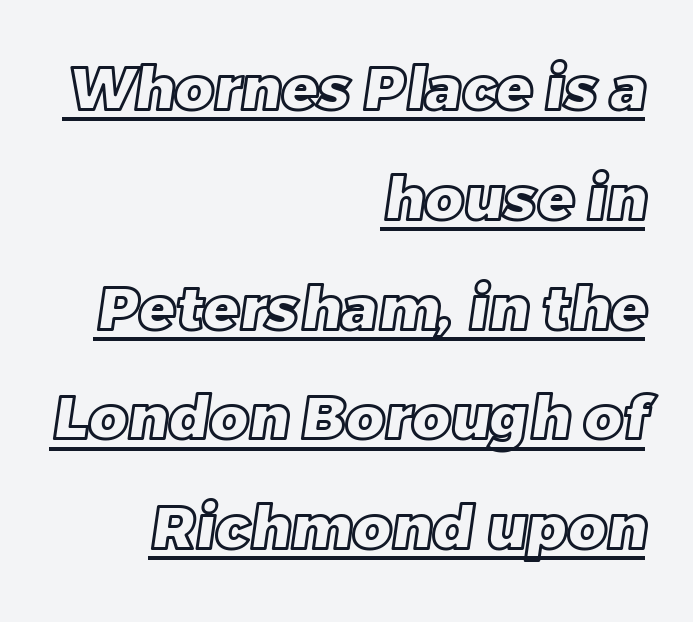
Q: Is the text underlined? A: Yes.
Q: How is the paragraph aligned? A: Right-aligned.
Q: Is the spacing between letters normal or unusually wide? A: Normal.
Q: Width (condensed, normal, or wide)? A: Normal.
Q: x-height? A: Large.
Q: Monospaced? A: No.
